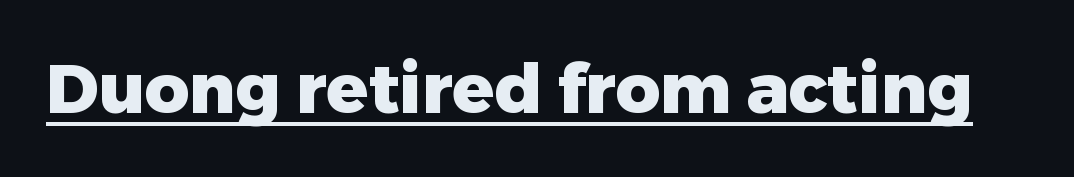
Q: Is the text bold? A: Yes.
Q: Is the text italic (slanted)? A: No, it is upright.
Q: Is the typeface a serif or a sans-serif typeface? A: Sans-serif.
Q: Is the text underlined? A: Yes.
Q: Is the spacing between letters normal or unusually wide? A: Normal.
Q: Width (condensed, normal, or wide)? A: Normal.
Q: Stroke contrast? A: Low.
Q: x-height? A: Medium.
Q: Monospaced? A: No.
